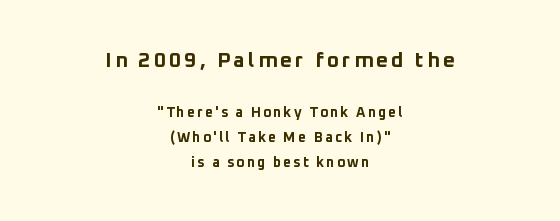
Leftover space on each line is divided equally before and after the words. Posture: vertical. Scale decreases going downward across the two blocks. Plain, unruled lines of type. Heft: maximum for text — a bold.
